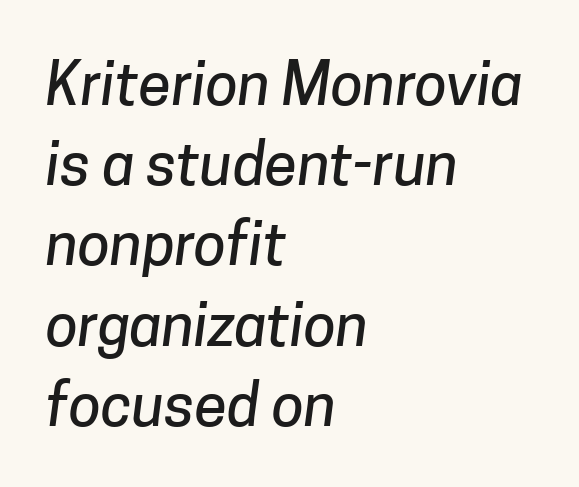
{"serif": "no", "width": "normal", "stroke_contrast": "low", "x_height": "medium", "monospaced": "no", "underline": "no", "align": "left", "line_spacing": "normal", "line_spacing_ratio": 1.36, "letter_spacing": "normal", "letter_spacing_em": 0.0, "glyph_px": 59}
